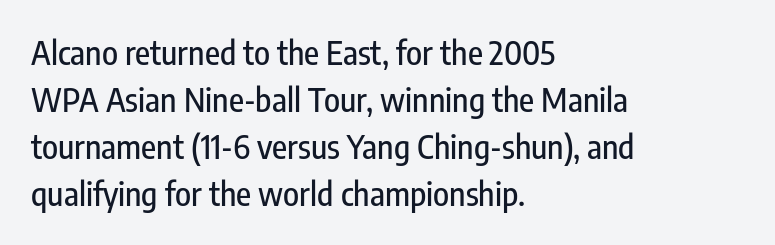
The image shows 33 px condensed sans-serif type, upright; set left-aligned, normal line spacing (1.42x), normal letter spacing, not underlined; low stroke contrast and a medium x-height.
